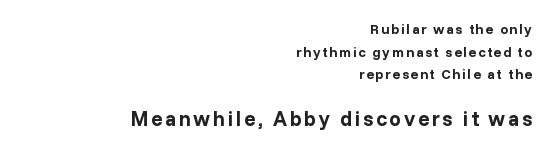
Notice how thick the strokes are: this is what a full bold looks like. If you squint, the bottom block still reads clearly — it's the larger of the two. The leading is moderate, giving the passage an even texture. You can tell it's not italic because the verticals are truly vertical. The space beneath each line is pristine and unruled.
